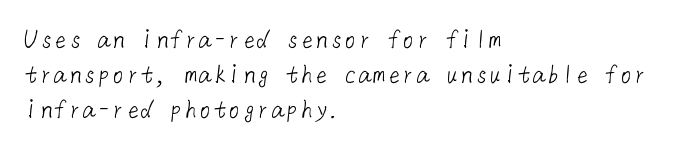
The image shows 29 px light sans-serif type; set left-aligned, line spacing 1.2x, normal letter spacing, not underlined; low stroke contrast and a medium x-height.
